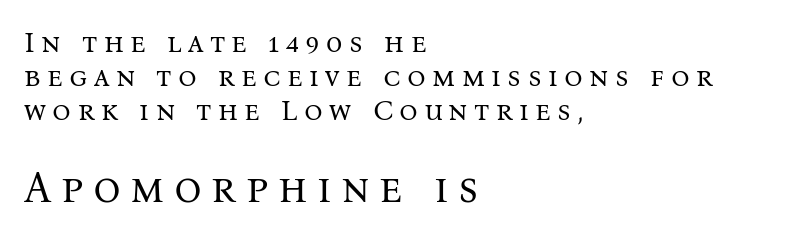
Q: Is the text bold? A: No.
Q: Is the text italic (slanted)? A: No, it is upright.
Q: Is the typeface a serif or a sans-serif typeface? A: Serif.
Q: Is the text underlined? A: No.
Q: How is the paragraph aligned? A: Left-aligned.
Q: Is the spacing between letters normal or unusually wide? A: Unusually wide.
Q: Which block of text is set in a larger size, the first (top) or the second (bottom)? A: The second (bottom) one.
Q: Width (condensed, normal, or wide)? A: Normal.
Q: Stroke contrast? A: Medium.
Q: x-height? A: Medium.
Q: Monospaced? A: No.
